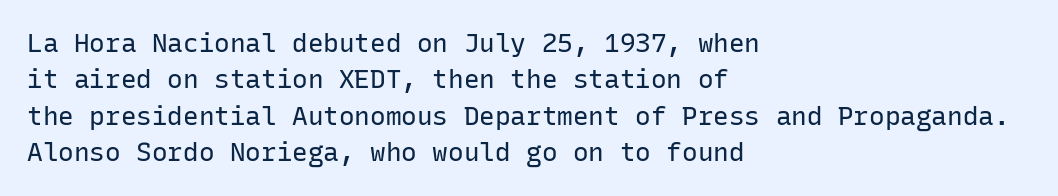
Short and long lines alike share a common starting point at left. The typeface has the unassuming heft of standard copy or less. Is the letter spacing exaggerated? No — it looks like the ordinary default. Has an underline been added? It has not. Posture: vertical.
